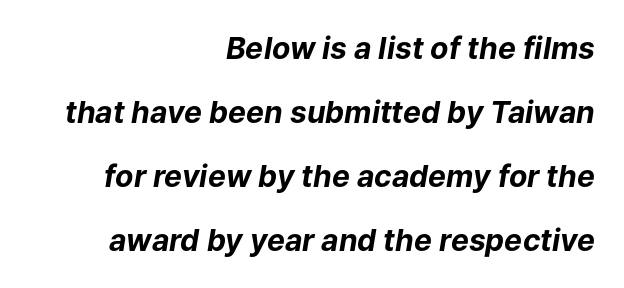
This is heavy type, rendered in bold. Nobody touched the tracking dial on this one. A bare baseline throughout the passage. The typesetter chose a ragged-left arrangement here. Interline gaps are noticeably wide in this sample.
